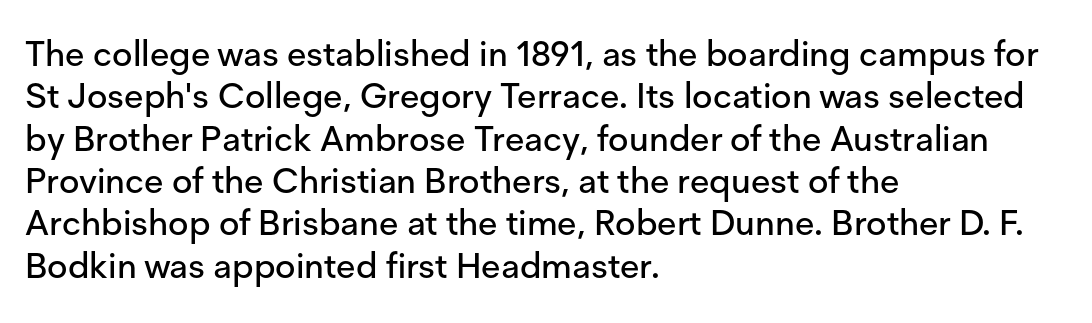
The strip under each line holds only bare page. Characters follow at the spacing the type designer built in. This rendering employs a face without finishing strokes, i.e., a sans-serif. Each line starts at the same left margin while the right side varies. Posture: vertical.
